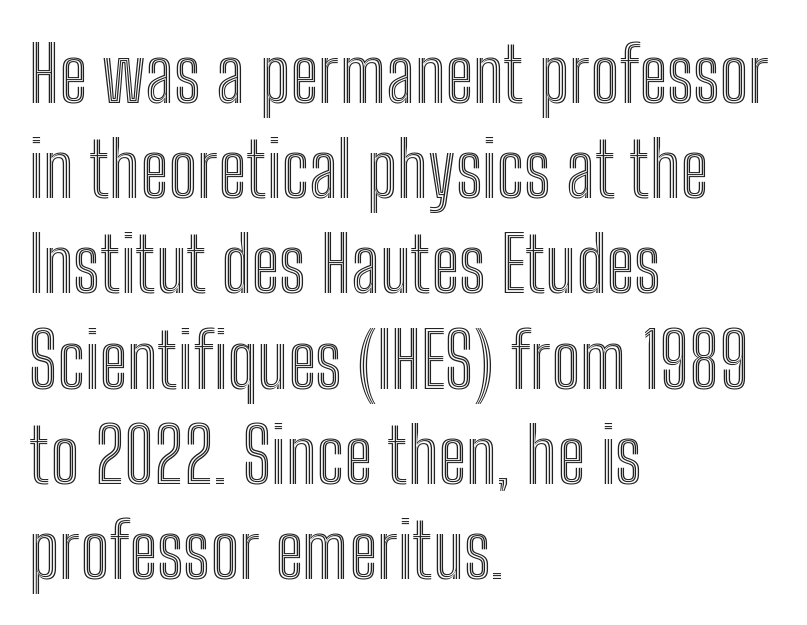
Q: Is the text italic (slanted)? A: No, it is upright.
Q: Is the text underlined? A: No.
Q: How is the paragraph aligned? A: Left-aligned.
Q: Is the spacing between letters normal or unusually wide? A: Normal.
Q: Is the spacing between lines tight, normal or loose? A: Normal.
Q: Width (condensed, normal, or wide)? A: Condensed.
Q: x-height? A: Medium.
Q: Monospaced? A: No.
